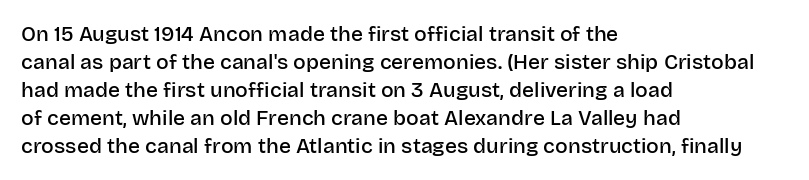
{"italic": "no", "bold": "semi", "underline": "no", "align": "left", "line_spacing": "normal", "line_spacing_ratio": 1.33, "letter_spacing": "normal", "letter_spacing_em": 0.0, "glyph_px": 21}
